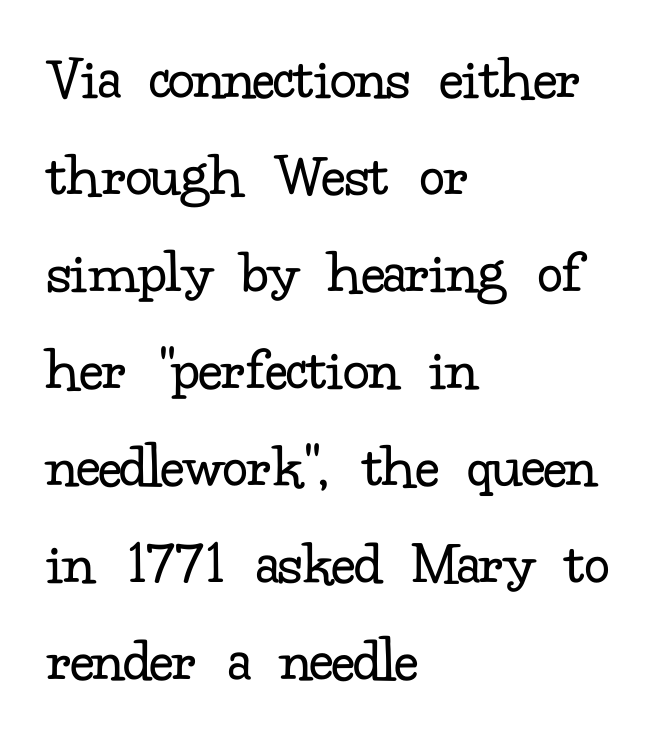
Ascenders rise straight up at ninety degrees. Caption: standard tracking, unaltered. The lines in this sample share a left origin and differ only in where they stop. Lines of text with bare space underneath.
